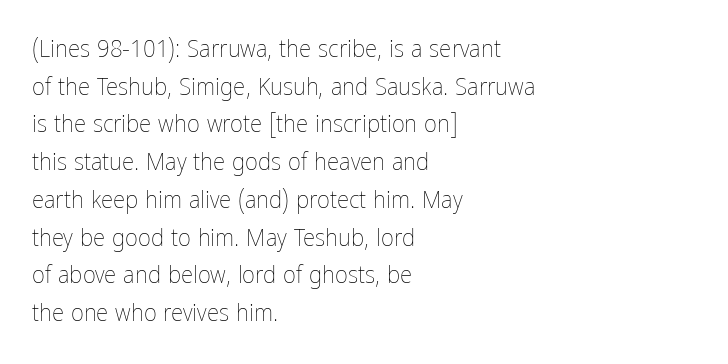
The image shows 25 px text type, upright; set left-aligned, normal line spacing (1.51x), normal letter spacing, not underlined.
